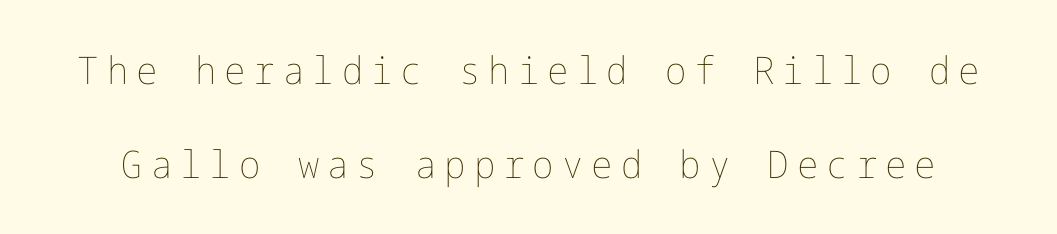
The image shows 38 px thin type, upright; set loose line spacing (2.48x), unusually wide letter spacing (+0.21 em), not underlined; low stroke contrast and a medium x-height.
